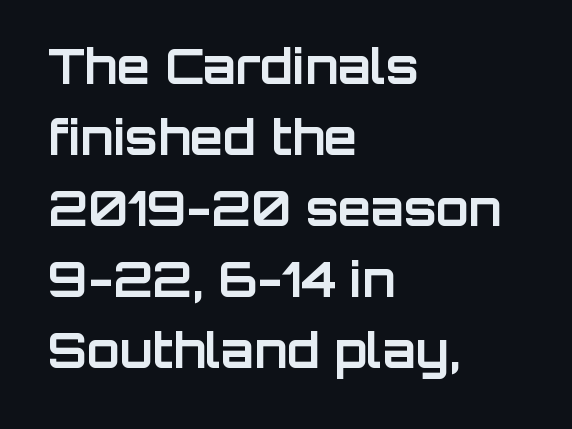
The image shows 48 px bold sans-serif type, upright; set left-aligned, normal line spacing (1.48x), normal letter spacing, not underlined; low stroke contrast and a large x-height.
